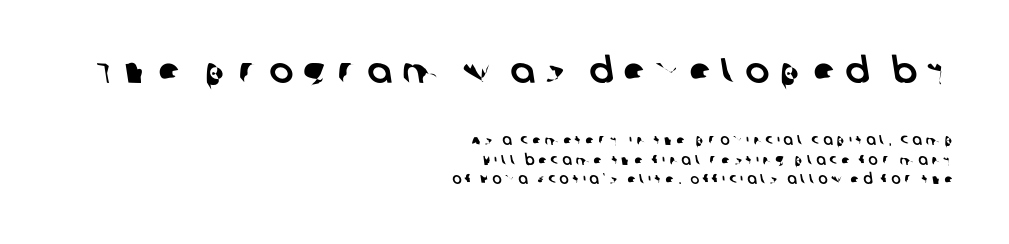
The image shows 36 px sans-serif type; set right-aligned, normal line spacing (1.4x), unusually wide letter spacing (+0.28 em), not underlined; the first (top) block is 2.57x larger; low stroke contrast and a large x-height.
